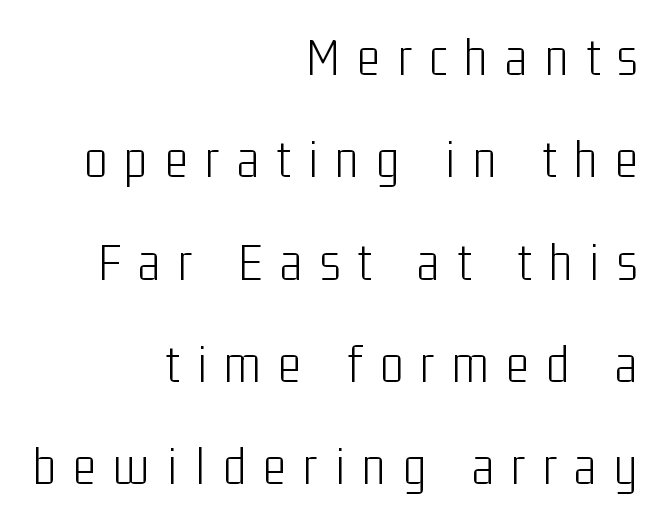
Q: Is the text bold? A: No.
Q: Is the text italic (slanted)? A: No, it is upright.
Q: Is the typeface a serif or a sans-serif typeface? A: Sans-serif.
Q: Is the text underlined? A: No.
Q: How is the paragraph aligned? A: Right-aligned.
Q: Is the spacing between letters normal or unusually wide? A: Unusually wide.
Q: Width (condensed, normal, or wide)? A: Condensed.
Q: Stroke contrast? A: Low.
Q: x-height? A: Medium.
Q: Monospaced? A: No.
